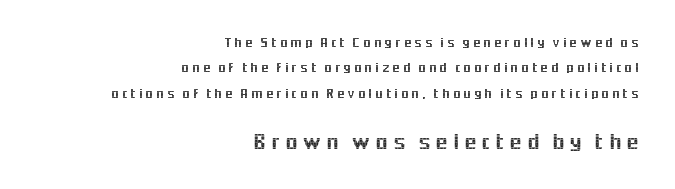
This sample uses an upright cut, with every glyph sitting square on the baseline. Clear beneath every line of the passage. In CSS terms this would be text-align: right. A student would notice the bottom passage is typeset larger than what precedes it.
